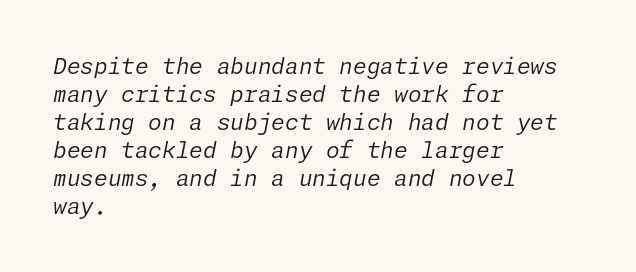
Just letters on the line, the space beneath them empty. The rag falls on the right side of this text block. Caption: standard tracking, unaltered. The passage shown leans; its letterforms are oblique.
